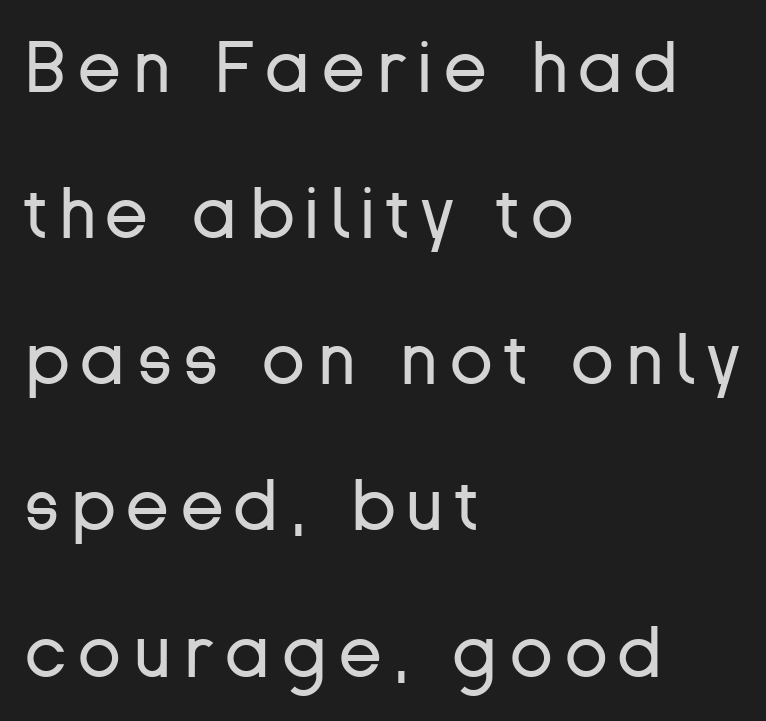
The image shows 72 px regular-weight sans-serif type, upright; set left-aligned, loose line spacing (2.03x), not underlined; low stroke contrast and a medium x-height.
